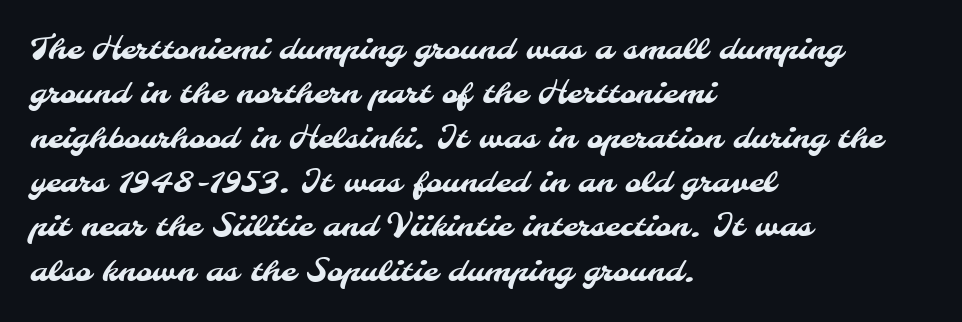
The image shows 31 px sans-serif type; set left-aligned, normal line spacing (1.43x), normal letter spacing, not underlined; medium stroke contrast and a small x-height.
